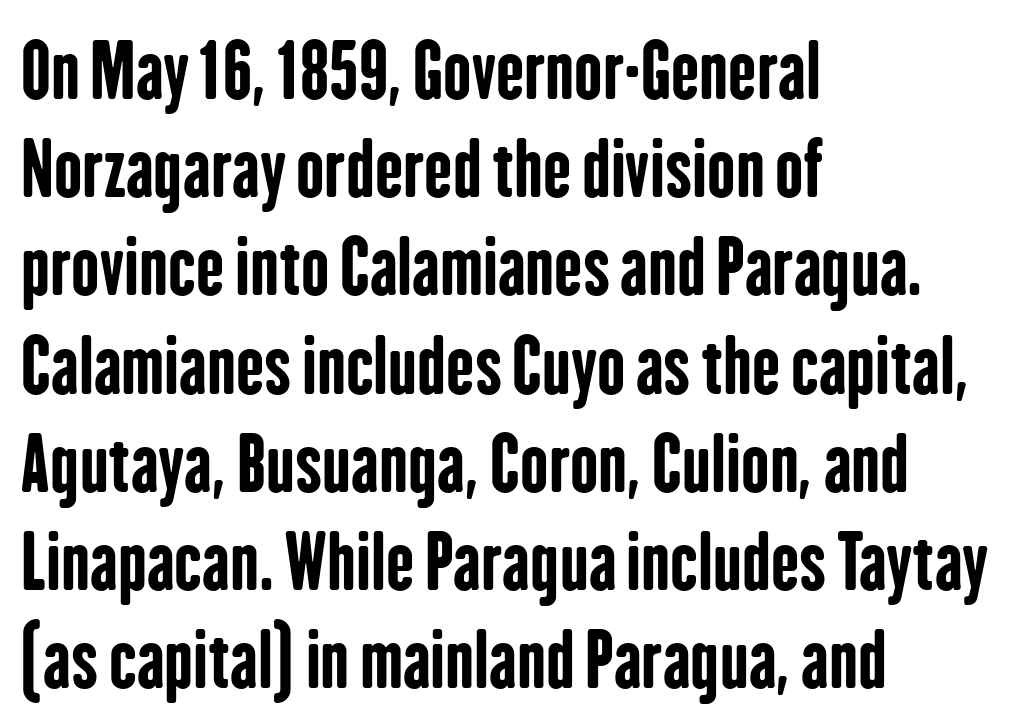
Q: Is the text bold? A: Yes.
Q: Is the text italic (slanted)? A: No, it is upright.
Q: Is the typeface a serif or a sans-serif typeface? A: Sans-serif.
Q: Is the text underlined? A: No.
Q: How is the paragraph aligned? A: Left-aligned.
Q: Is the spacing between letters normal or unusually wide? A: Normal.
Q: Is the spacing between lines tight, normal or loose? A: Normal.
Q: Width (condensed, normal, or wide)? A: Condensed.
Q: Stroke contrast? A: Low.
Q: x-height? A: Medium.
Q: Monospaced? A: No.
